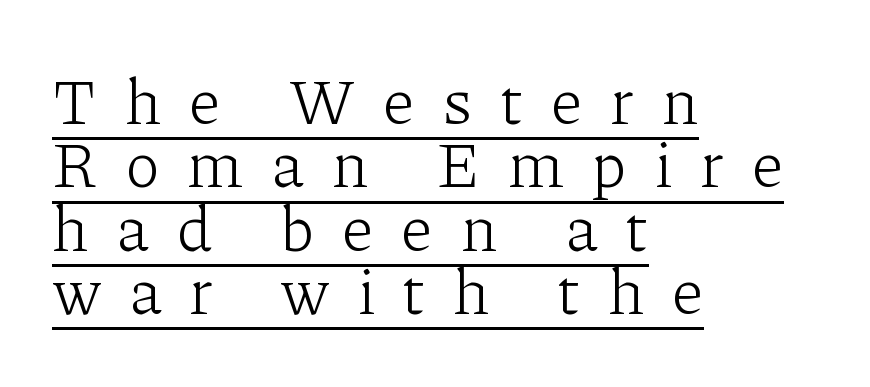
The weight tops out at a normal text grade. Notice how a bar underscores the lettering throughout. Characters remain perfectly vertical along every line. This block would grow much taller if given ordinary leading; it's compressed now.
